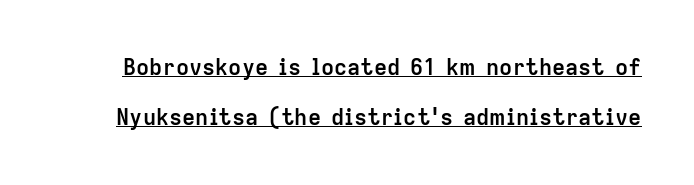
The image shows 22 px bold type, upright; set loose line spacing (2.27x), normal letter spacing, underlined.
